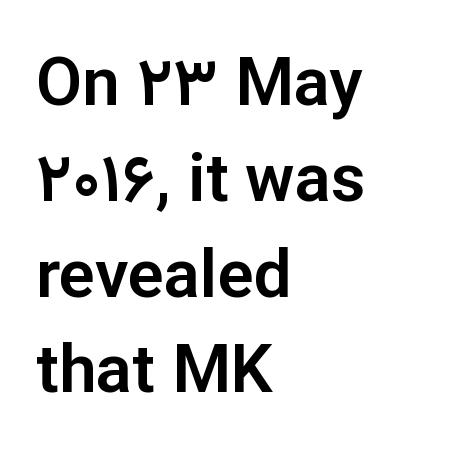
Q: Is the text italic (slanted)? A: No, it is upright.
Q: Is the typeface a serif or a sans-serif typeface? A: Sans-serif.
Q: Is the text underlined? A: No.
Q: How is the paragraph aligned? A: Left-aligned.
Q: Is the spacing between letters normal or unusually wide? A: Normal.
Q: Is the spacing between lines tight, normal or loose? A: Normal.
Q: Width (condensed, normal, or wide)? A: Normal.
Q: Stroke contrast? A: Low.
Q: x-height? A: Medium.
Q: Monospaced? A: No.
